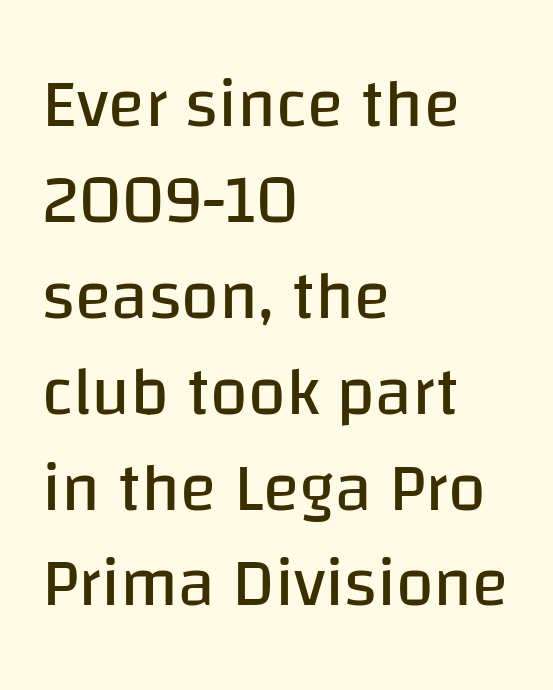
The image shows 68 px regular-weight sans-serif type, upright; set left-aligned, normal line spacing (1.41x), normal letter spacing, not underlined; low stroke contrast and a large x-height.
